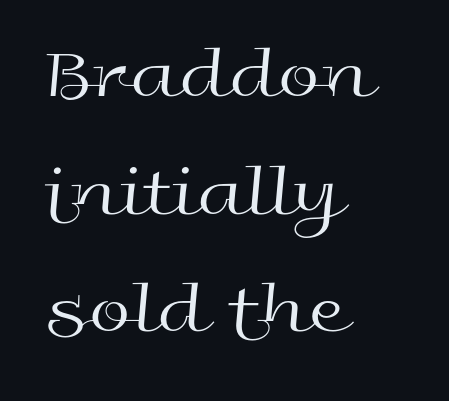
The text was rendered using a sans face with plain stroke endings. The lettering holds an erect, upright posture throughout. Standard letterfit; no display-style spreading of the glyphs. In CSS terms this would be text-align: left. This rendering features lettering with no underline. Does the leading feel generous? No, just average.
